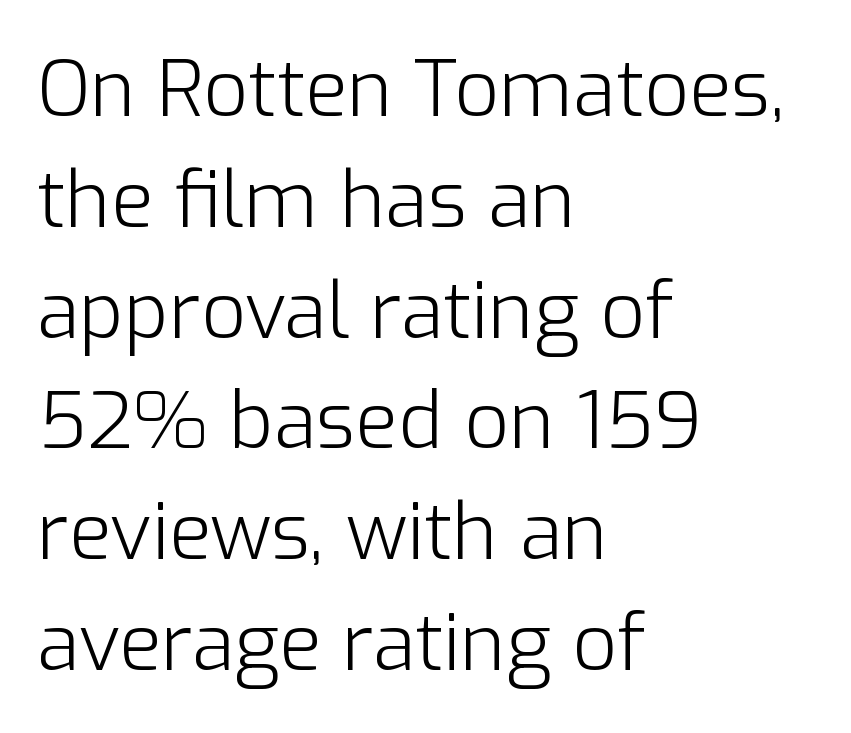
Q: Is the text bold? A: No.
Q: Is the text italic (slanted)? A: No, it is upright.
Q: Is the typeface a serif or a sans-serif typeface? A: Sans-serif.
Q: Is the text underlined? A: No.
Q: How is the paragraph aligned? A: Left-aligned.
Q: Is the spacing between letters normal or unusually wide? A: Normal.
Q: Is the spacing between lines tight, normal or loose? A: Normal.
Q: Width (condensed, normal, or wide)? A: Normal.
Q: Stroke contrast? A: Low.
Q: x-height? A: Medium.
Q: Monospaced? A: No.
